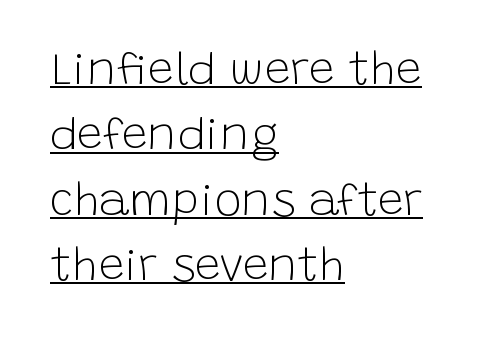
Notice how descenders clear the ascenders below comfortably — that's standard leading. Underlined type. The weight would be labelled regular, book, light, or lighter still. Nobody touched the tracking dial on this one. Every character sits straight up, as roman type does. A typesetter would call this proportional, since set widths differ per character.
